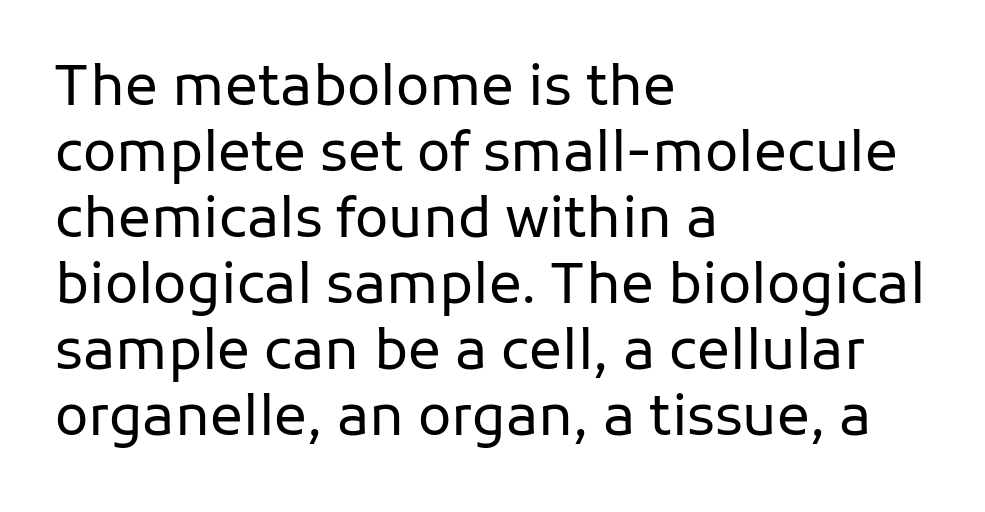
Tracking here is standard; glyphs follow each other at the usual distance. Here the designer chose a conventional face with non-uniform glyph widths. Font category for this specimen: sans-serif. This reads as an unemphasized weight, regular at the heaviest. You can tell it's not italic because the verticals are truly vertical. Just letters on the line, the space beneath them empty.
